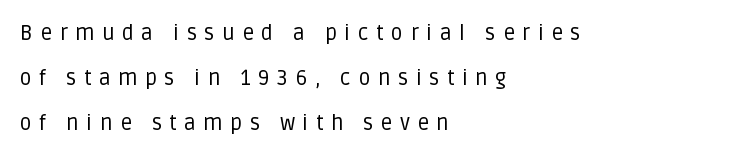
{"italic": "no", "bold": "no", "underline": "no", "align": "left", "line_spacing": "loose", "line_spacing_ratio": 2.14, "letter_spacing": "wide", "letter_spacing_em": 0.35, "glyph_px": 21}
